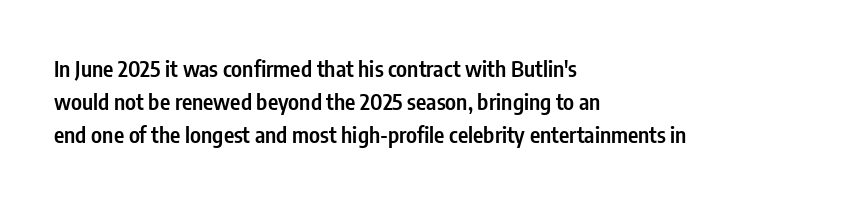
{"italic": "no", "bold": "semi", "underline": "no", "align": "left", "line_spacing": "normal", "line_spacing_ratio": 1.5, "letter_spacing": "normal", "letter_spacing_em": 0.0, "glyph_px": 22}
